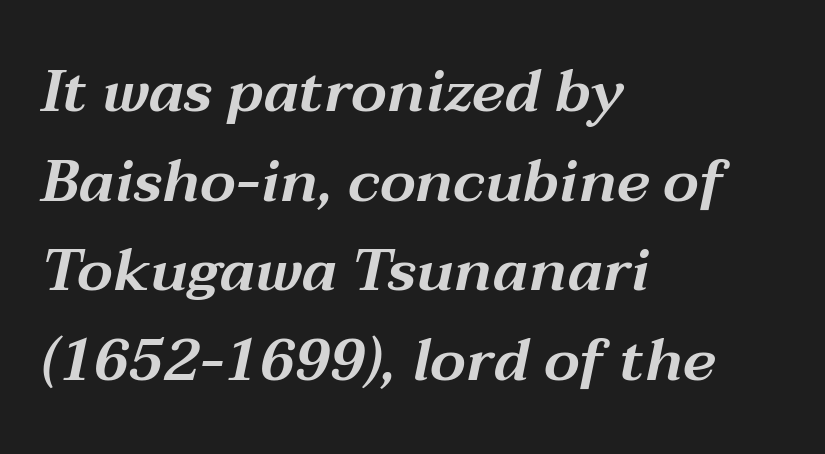
{"italic": "yes", "lean": "right", "slant_degrees": 12, "width": "wide", "stroke_contrast": "medium", "x_height": "medium", "monospaced": "no", "underline": "no", "align": "left", "line_spacing": "normal", "line_spacing_ratio": 1.52, "letter_spacing": "normal", "letter_spacing_em": 0.0, "glyph_px": 59}
